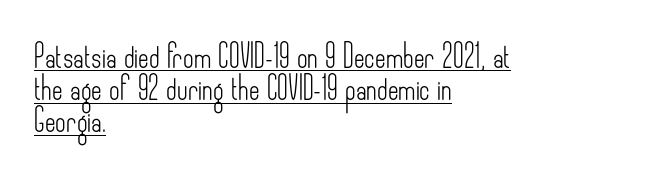
The image shows 23 px text type, upright; set left-aligned, normal line spacing (1.4x), normal letter spacing, underlined.
